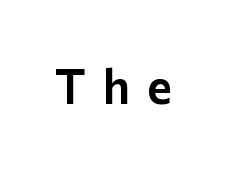
Q: Is the text italic (slanted)? A: No, it is upright.
Q: Is the typeface a serif or a sans-serif typeface? A: Sans-serif.
Q: Is the text underlined? A: No.
Q: Is the spacing between letters normal or unusually wide? A: Unusually wide.
Q: Width (condensed, normal, or wide)? A: Normal.
Q: Stroke contrast? A: Low.
Q: x-height? A: Medium.
Q: Monospaced? A: No.
